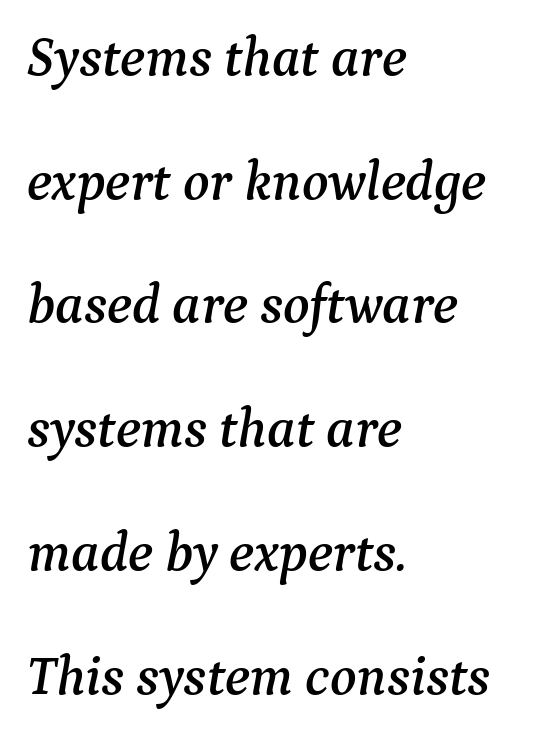
The image shows 55 px serif type, italic (leaning right); set left-aligned, loose line spacing (2.25x), normal letter spacing, not underlined; medium stroke contrast and a medium x-height.
